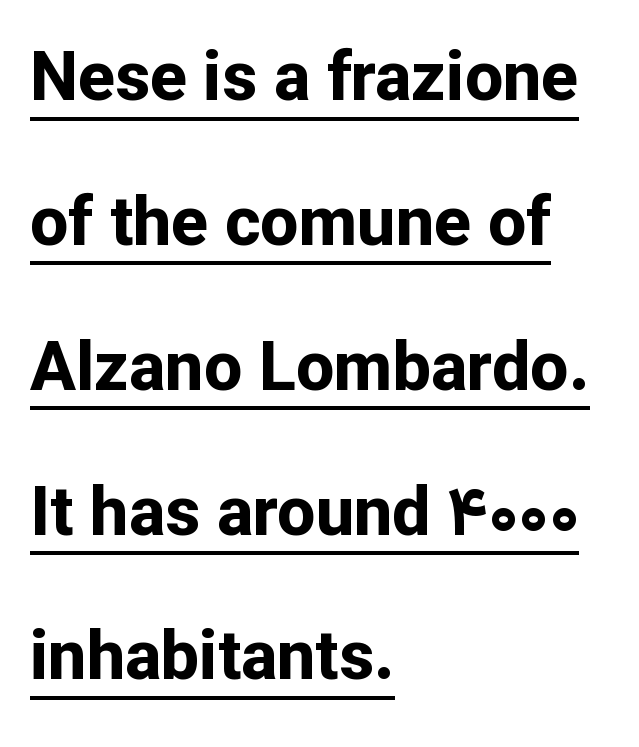
Q: Is the text bold? A: Yes.
Q: Is the text italic (slanted)? A: No, it is upright.
Q: Is the typeface a serif or a sans-serif typeface? A: Sans-serif.
Q: Is the text underlined? A: Yes.
Q: How is the paragraph aligned? A: Left-aligned.
Q: Is the spacing between letters normal or unusually wide? A: Normal.
Q: Is the spacing between lines tight, normal or loose? A: Loose.
Q: Width (condensed, normal, or wide)? A: Normal.
Q: Stroke contrast? A: Low.
Q: x-height? A: Medium.
Q: Monospaced? A: No.
